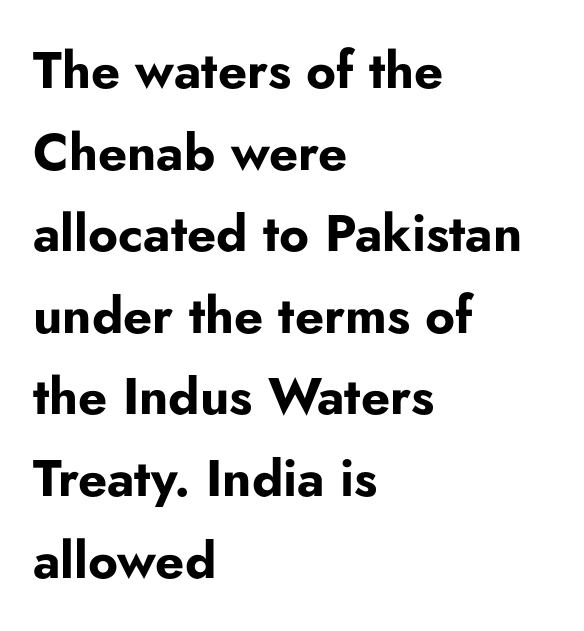
No extra tracking has been applied to these lines. Emphasis by weight is at full strength: bold. Anything drawn beneath the words? Only blank space. Look at the bottom of the vertical strokes: they stop flat, with no serifs. The passage shown is typed in a proportional face where columns would drift.
